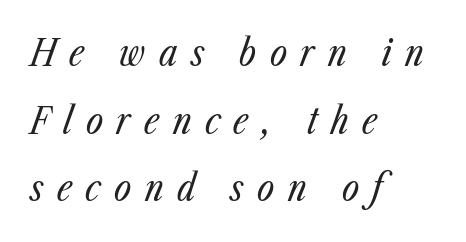
The image shows 37 px regular-weight, condensed type, italic (leaning right); set left-aligned, line spacing 1.83x, unusually wide letter spacing (+0.36 em), not underlined; low stroke contrast and a medium x-height.
